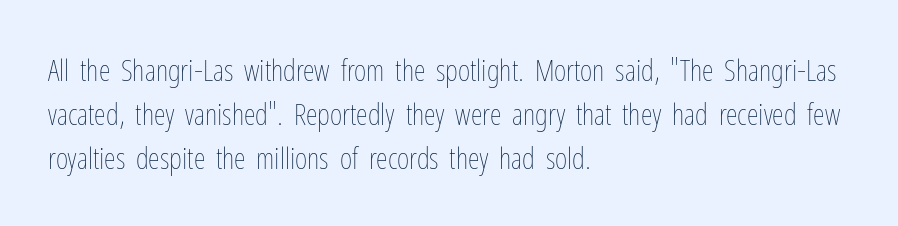
The image shows 30 px thin, condensed type, upright; set left-aligned, normal line spacing (1.46x), normal letter spacing, not underlined; low stroke contrast and a medium x-height.
